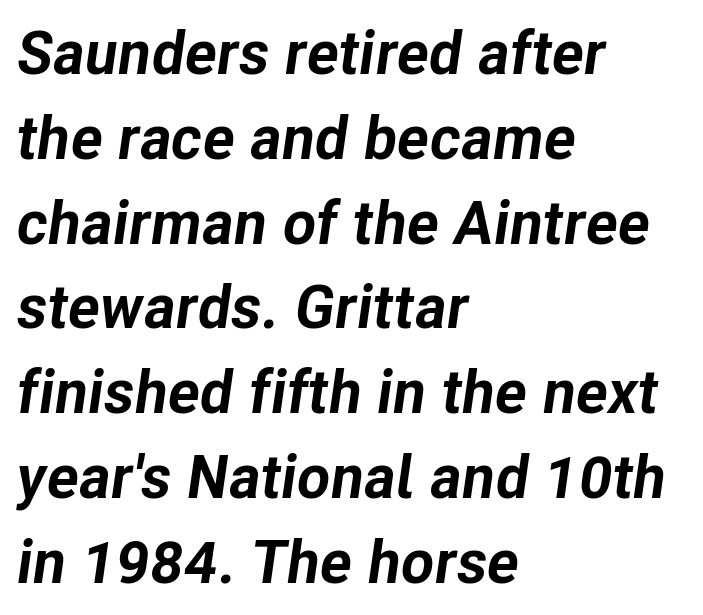
{"italic": "yes", "lean": "right", "slant_degrees": 8, "bold": "yes", "weight": "bold", "width": "normal", "stroke_contrast": "low", "x_height": "medium", "monospaced": "no", "underline": "no", "align": "left", "line_spacing": "normal", "line_spacing_ratio": 1.39, "letter_spacing": "normal", "letter_spacing_em": 0.0, "glyph_px": 61}
